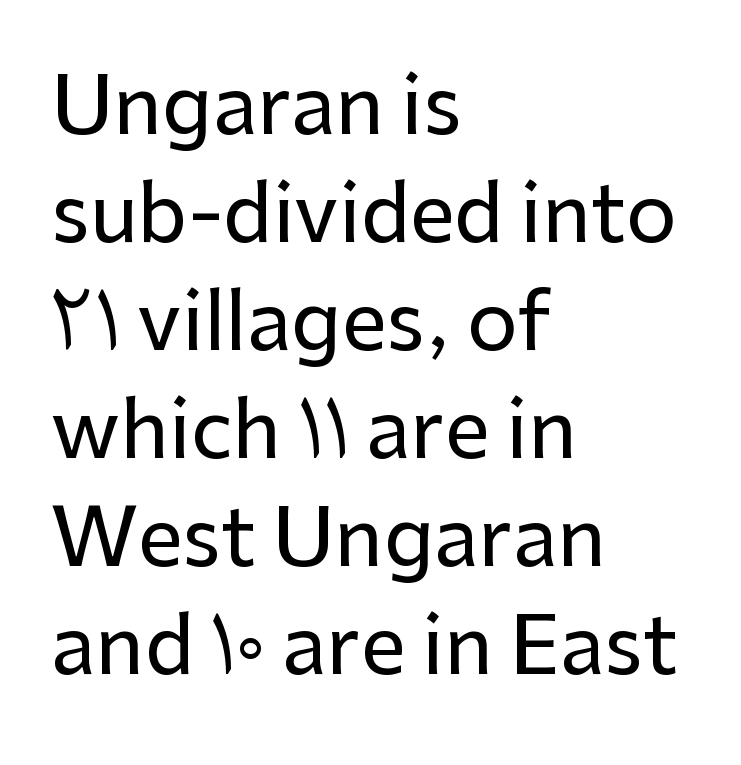
This is sans-serif lettering, the kind often seen on screens and signage. The lines in this sample share a left origin and differ only in where they stop. You could not count columns in this text — the font is proportionally spaced. The passage shown has conventional tracking throughout. Check under the words: just untouched page.
